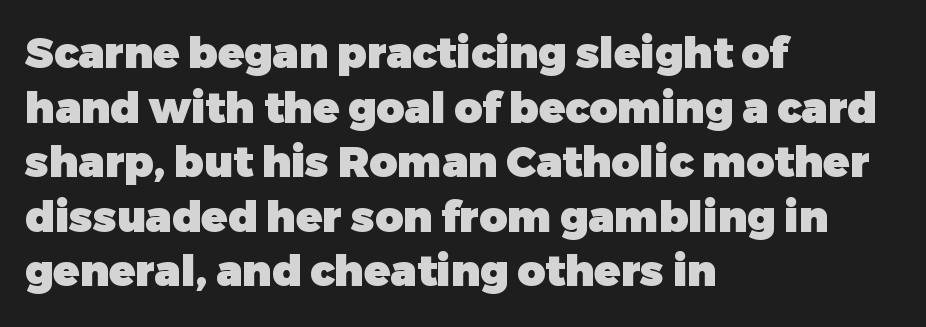
Q: Is the text bold? A: Yes.
Q: Is the text italic (slanted)? A: No, it is upright.
Q: Is the typeface a serif or a sans-serif typeface? A: Sans-serif.
Q: Is the text underlined? A: No.
Q: How is the paragraph aligned? A: Left-aligned.
Q: Is the spacing between letters normal or unusually wide? A: Normal.
Q: Is the spacing between lines tight, normal or loose? A: Normal.
Q: Width (condensed, normal, or wide)? A: Normal.
Q: Stroke contrast? A: Low.
Q: x-height? A: Medium.
Q: Monospaced? A: No.
